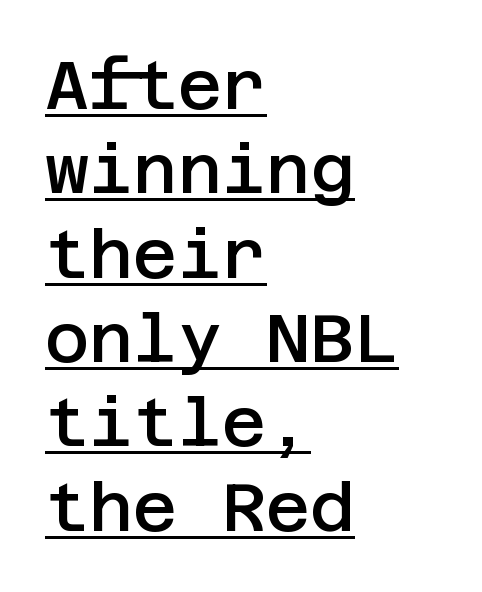
{"serif": "no", "italic": "no", "bold": "semi", "weight": "semibold", "width": "normal", "stroke_contrast": "low", "x_height": "large", "underline": "yes", "align": "left", "line_spacing_ratio": 1.24, "letter_spacing": "normal", "letter_spacing_em": 0.0, "glyph_px": 68}
